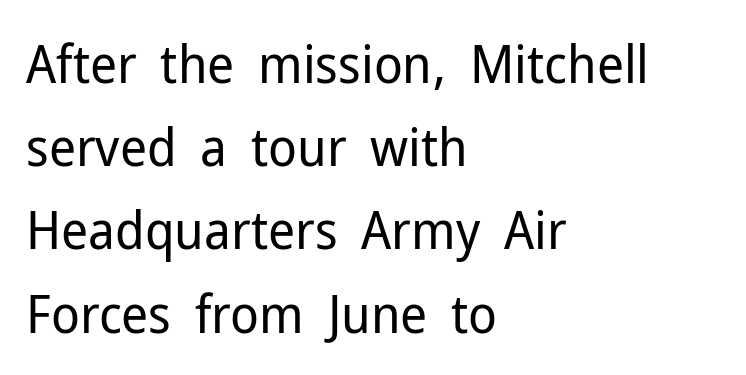
Q: Is the text bold? A: No.
Q: Is the text italic (slanted)? A: No, it is upright.
Q: Is the typeface a serif or a sans-serif typeface? A: Sans-serif.
Q: Is the text underlined? A: No.
Q: How is the paragraph aligned? A: Left-aligned.
Q: Is the spacing between letters normal or unusually wide? A: Normal.
Q: Is the spacing between lines tight, normal or loose? A: Normal.
Q: Width (condensed, normal, or wide)? A: Normal.
Q: Stroke contrast? A: Low.
Q: x-height? A: Medium.
Q: Monospaced? A: No.
